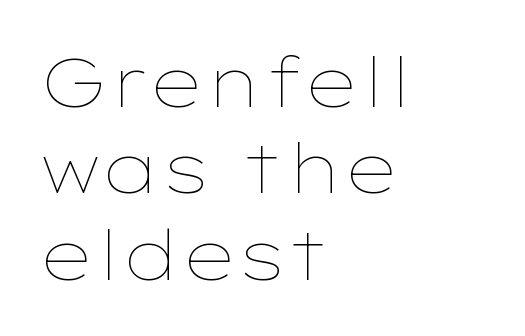
Q: Is the text bold? A: No.
Q: Is the text italic (slanted)? A: No, it is upright.
Q: Is the text underlined? A: No.
Q: How is the paragraph aligned? A: Left-aligned.
Q: Is the spacing between letters normal or unusually wide? A: Normal.
Q: Is the spacing between lines tight, normal or loose? A: Normal.
Q: Width (condensed, normal, or wide)? A: Wide.
Q: Stroke contrast? A: Low.
Q: x-height? A: Medium.
Q: Monospaced? A: No.
